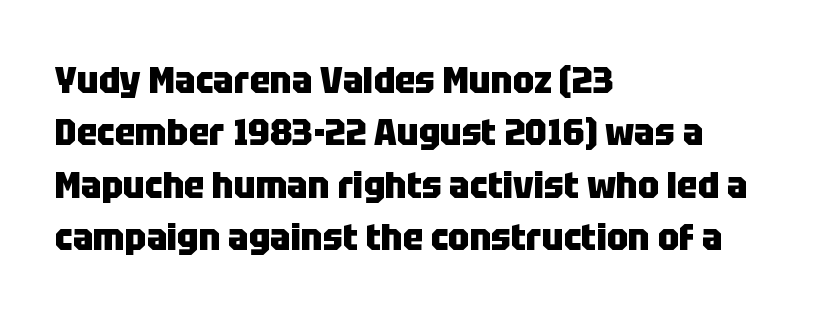
The image shows 38 px heavy, condensed sans-serif type, upright; set left-aligned, normal line spacing (1.38x), normal letter spacing, not underlined; low stroke contrast and a large x-height.
